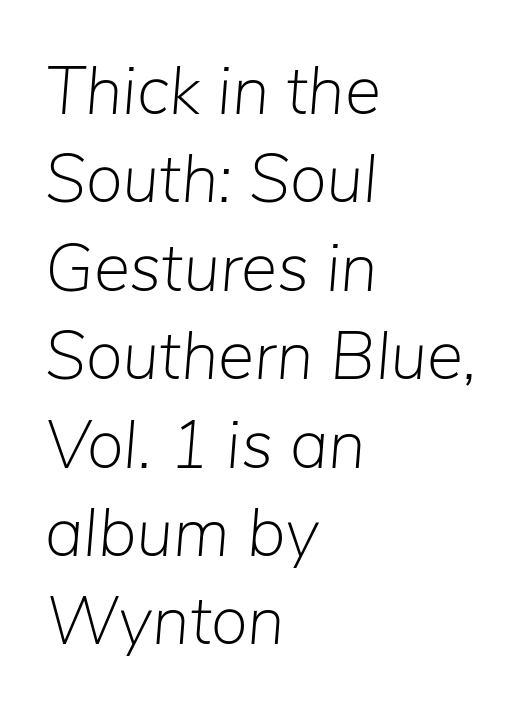
Q: Is the text bold? A: No.
Q: Is the text italic (slanted)? A: Yes, it leans right by about 5 degrees.
Q: Is the text underlined? A: No.
Q: How is the paragraph aligned? A: Left-aligned.
Q: Is the spacing between letters normal or unusually wide? A: Normal.
Q: Is the spacing between lines tight, normal or loose? A: Normal.
Q: Width (condensed, normal, or wide)? A: Normal.
Q: Stroke contrast? A: Low.
Q: x-height? A: Medium.
Q: Monospaced? A: No.
